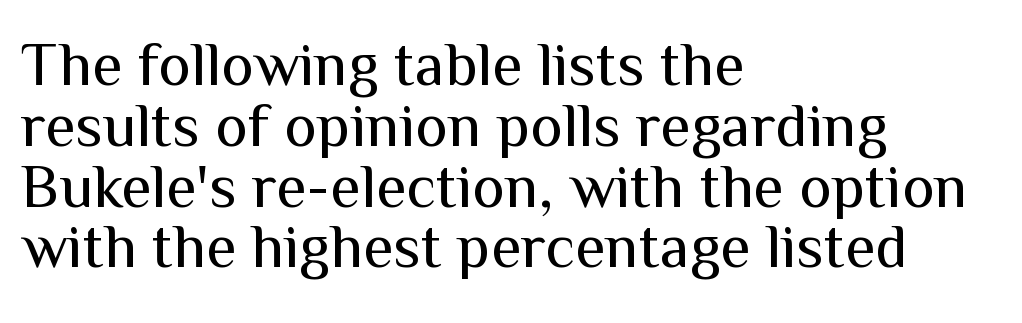
{"serif": "no", "italic": "no", "bold": "no", "weight": "regular", "width": "normal", "stroke_contrast": "medium", "x_height": "medium", "monospaced": "no", "underline": "no", "align": "left", "line_spacing": "tight", "line_spacing_ratio": 0.98, "letter_spacing": "normal", "letter_spacing_em": 0.0, "glyph_px": 62}
